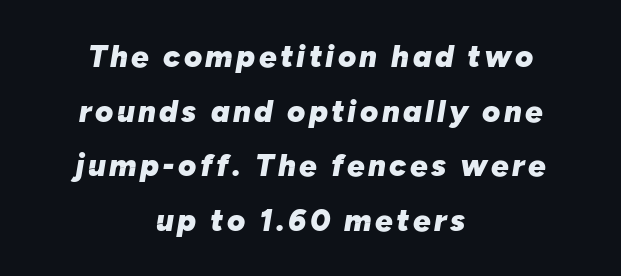
{"italic": "yes", "lean": "right", "slant_degrees": 10, "bold": "yes", "weight": "heavy", "width": "normal", "stroke_contrast": "low", "x_height": "medium", "monospaced": "no", "underline": "no", "align": "center", "line_spacing_ratio": 1.76, "glyph_px": 31}
